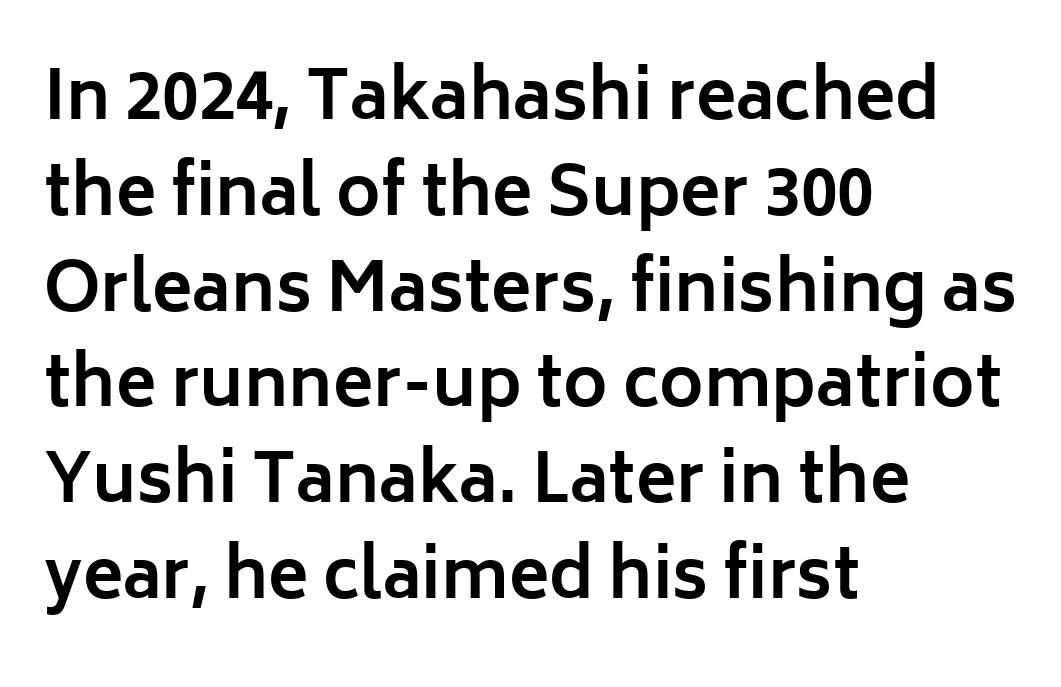
The image shows 67 px bold sans-serif type, upright; set left-aligned, normal line spacing (1.43x), normal letter spacing, not underlined; low stroke contrast and a medium x-height.
